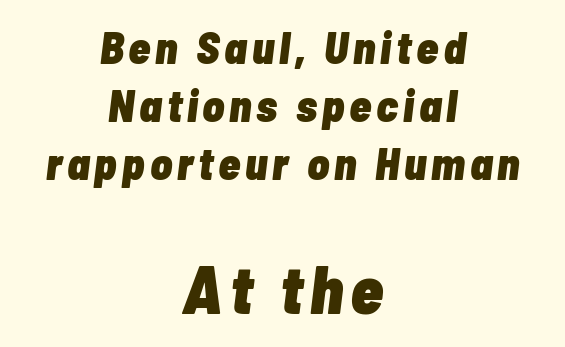
Layout note: lines centered. Spacing verdict: proportional, widths tailored to each character. Lines of text with bare space underneath. If you measured baseline to baseline, you'd find a middling distance.
